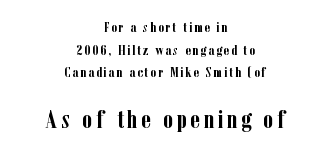
Compared with a flush-left layout, this one balances lines on the center instead. Strokes here are thick enough to call this a true bold. Bare-footed words on every line. Note: smaller setting up top, larger setting below. The passage shown stacks its lines at a standard gap. Tall strokes in this sample are plumb rather than angled.
